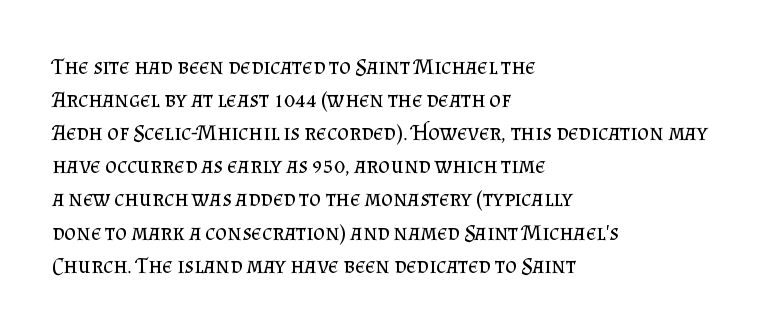
{"italic": "no", "bold": "no", "underline": "no", "align": "left", "line_spacing": "normal", "line_spacing_ratio": 1.44, "letter_spacing": "normal", "letter_spacing_em": 0.0, "glyph_px": 23}
